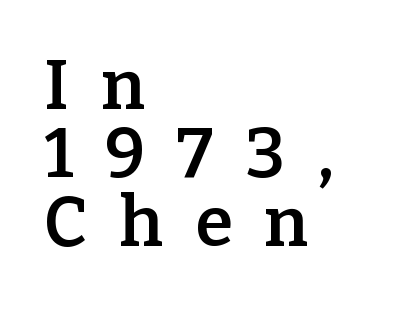
Q: Is the text bold? A: Semi-bold.
Q: Is the text italic (slanted)? A: No, it is upright.
Q: Is the typeface a serif or a sans-serif typeface? A: Serif.
Q: Is the text underlined? A: No.
Q: How is the paragraph aligned? A: Left-aligned.
Q: Is the spacing between letters normal or unusually wide? A: Unusually wide.
Q: Is the spacing between lines tight, normal or loose? A: Tight.
Q: Width (condensed, normal, or wide)? A: Normal.
Q: Stroke contrast? A: Low.
Q: x-height? A: Medium.
Q: Monospaced? A: No.
